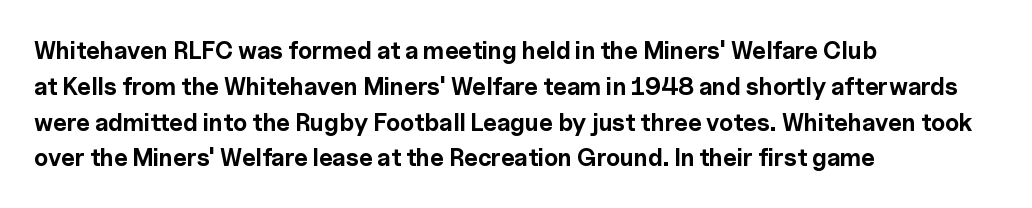
The image shows 24 px bold type, upright; set left-aligned, normal line spacing (1.49x), normal letter spacing, not underlined.
